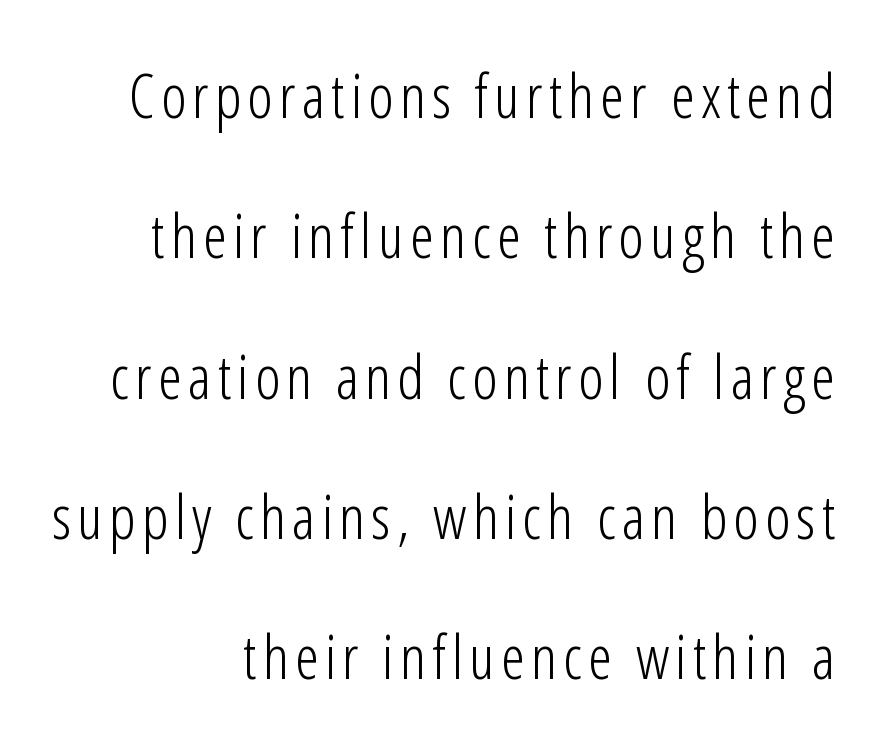
Q: Is the text bold? A: No.
Q: Is the text italic (slanted)? A: No, it is upright.
Q: Is the typeface a serif or a sans-serif typeface? A: Sans-serif.
Q: Is the text underlined? A: No.
Q: Is the spacing between lines tight, normal or loose? A: Loose.
Q: Width (condensed, normal, or wide)? A: Condensed.
Q: Stroke contrast? A: Low.
Q: x-height? A: Medium.
Q: Monospaced? A: No.
